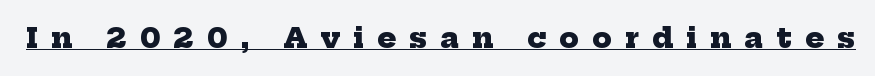
Every letter is thick-stroked: bold, no question. The typesetter has applied underlining to the passage shown. Regarding serifs, this sample has them. The rendering inserts visible extra space after every character. The rendering uses natural spacing where letterforms have individual widths.
